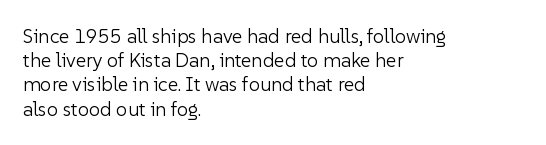
Q: Is the text bold? A: No.
Q: Is the text italic (slanted)? A: No, it is upright.
Q: Is the text underlined? A: No.
Q: How is the paragraph aligned? A: Left-aligned.
Q: Is the spacing between letters normal or unusually wide? A: Normal.
